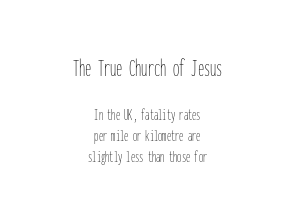
Teacher's note: observe the equal gaps on both sides — that is centered alignment. The letters in the upper block stand taller than those in the block below. Upright lettering throughout. Words appear dense and cohesive because spacing is normal. The typesetting does not lean heavy: it is not bold. Unmarked baselines from the first word to the last.
